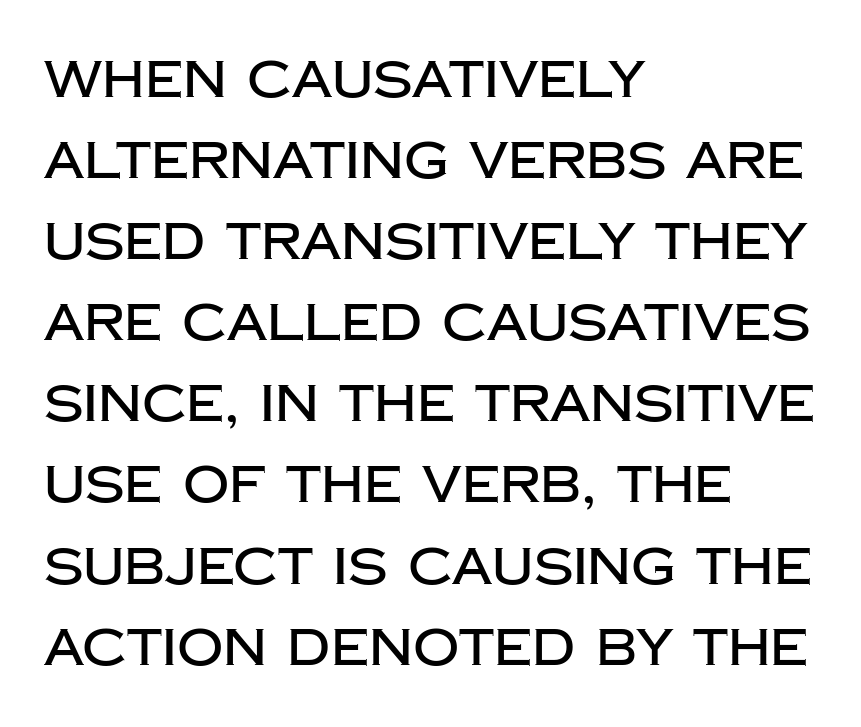
{"serif": "no", "italic": "no", "width": "normal", "stroke_contrast": "low", "x_height": "large", "monospaced": "no", "underline": "no", "align": "left", "line_spacing": "normal", "line_spacing_ratio": 1.59, "letter_spacing": "normal", "letter_spacing_em": 0.0, "glyph_px": 51}
